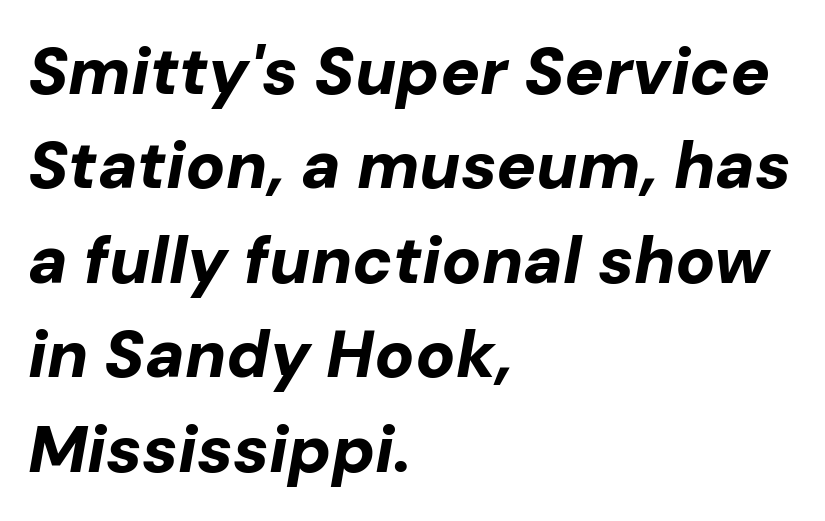
The image shows 66 px bold type, italic (leaning right); set left-aligned, normal line spacing (1.43x), normal letter spacing, not underlined; low stroke contrast and a medium x-height.
